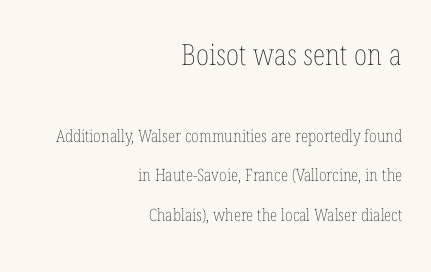
Every stem runs plumb, perpendicular to the baseline. Is the stroke heavy? The answer is a plain regular-or-lighter. Which of the two is more prominent by size? The first, at the top. Does the leading feel generous? Absolutely, it's lavish. Anything drawn beneath the words? Only blank space. Is the block centered? No — it sits flush against the right margin.
